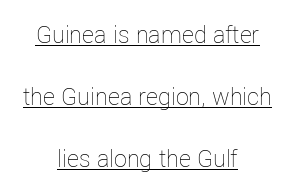
Q: Is the text bold? A: No.
Q: Is the text italic (slanted)? A: No, it is upright.
Q: Is the text underlined? A: Yes.
Q: How is the paragraph aligned? A: Centered.
Q: Is the spacing between letters normal or unusually wide? A: Normal.
Q: Is the spacing between lines tight, normal or loose? A: Loose.
